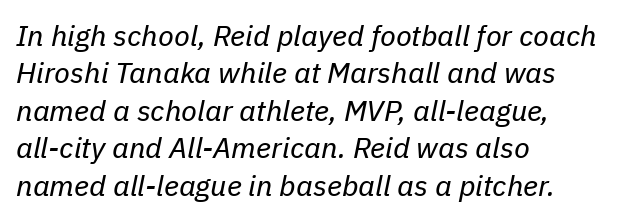
This reads as an unemphasized weight, regular at the heaviest. A typesetter would call this zero additional tracking. Line spacing here is normal. It's the slanting kind of type. The string is rendered with underlining switched off.
